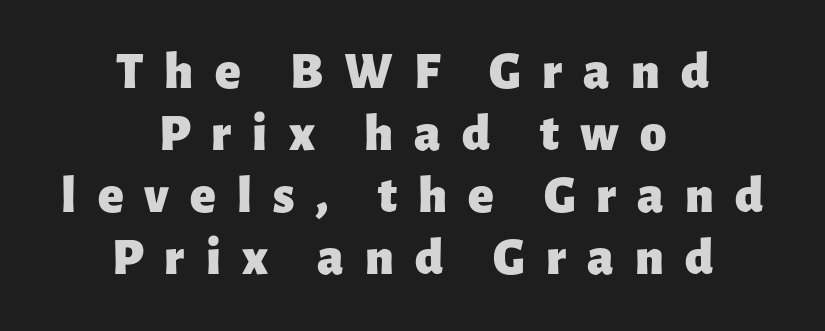
{"serif": "no", "italic": "no", "bold": "yes", "weight": "heavy", "width": "normal", "stroke_contrast": "low", "x_height": "medium", "monospaced": "no", "underline": "no", "align": "center", "line_spacing_ratio": 1.17, "letter_spacing": "wide", "letter_spacing_em": 0.4, "glyph_px": 53}
